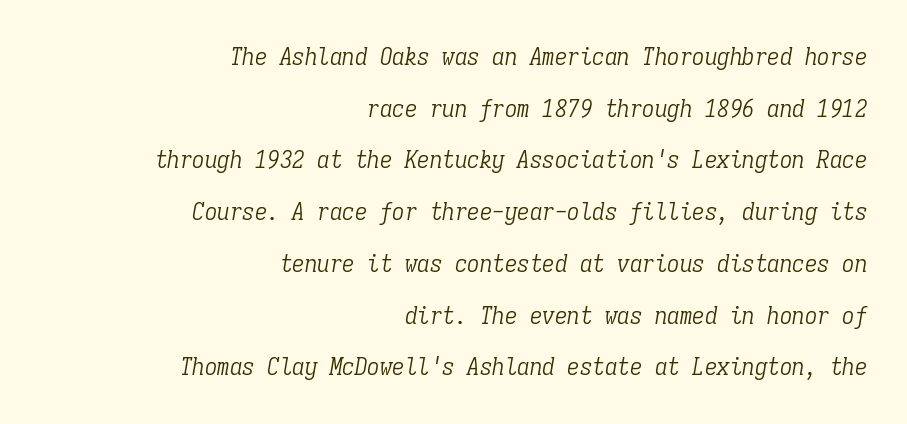
{"italic": "yes", "lean": "right", "slant_degrees": 9, "bold": "no", "underline": "no", "align": "right", "line_spacing": "loose", "line_spacing_ratio": 2.07, "letter_spacing": "normal", "letter_spacing_em": 0.0, "glyph_px": 25}
